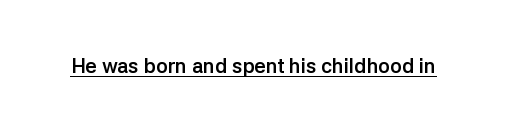
The image shows 20 px bold type, upright; set normal letter spacing, underlined.
